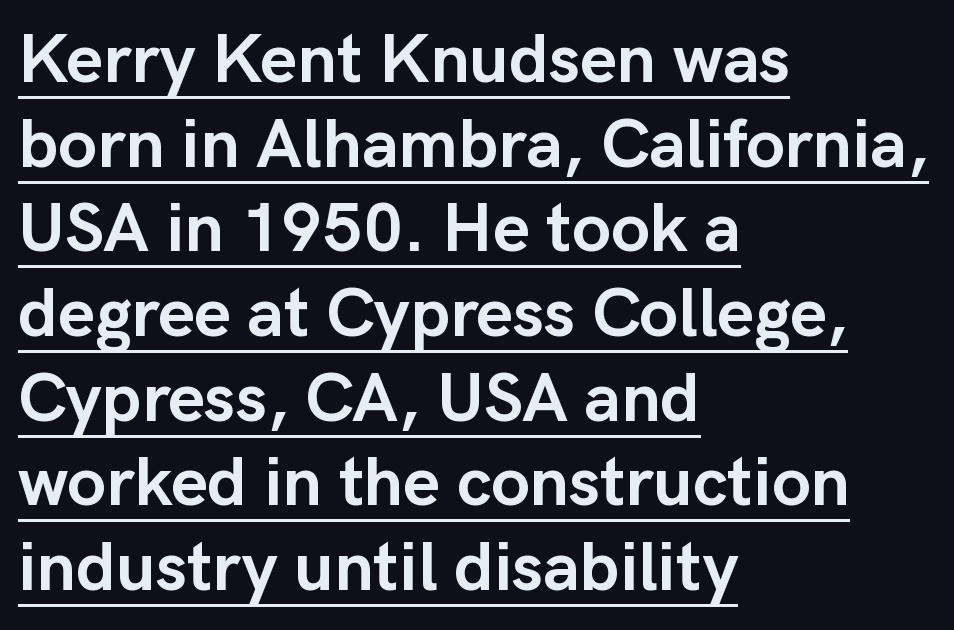
Q: Is the text bold? A: Yes.
Q: Is the text italic (slanted)? A: No, it is upright.
Q: Is the typeface a serif or a sans-serif typeface? A: Sans-serif.
Q: Is the text underlined? A: Yes.
Q: How is the paragraph aligned? A: Left-aligned.
Q: Is the spacing between letters normal or unusually wide? A: Normal.
Q: Width (condensed, normal, or wide)? A: Normal.
Q: Stroke contrast? A: Low.
Q: x-height? A: Medium.
Q: Monospaced? A: No.
